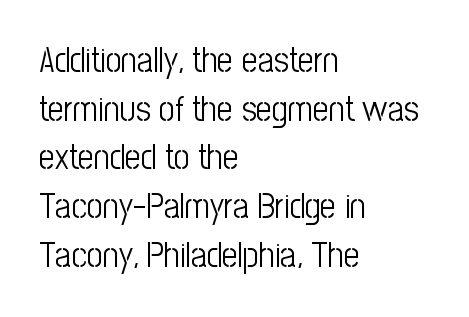
{"serif": "no", "italic": "no", "bold": "no", "weight": "light", "width": "condensed", "stroke_contrast": "low", "x_height": "medium", "monospaced": "no", "underline": "no", "align": "left", "line_spacing": "normal", "line_spacing_ratio": 1.39, "letter_spacing": "normal", "letter_spacing_em": 0.0, "glyph_px": 35}
